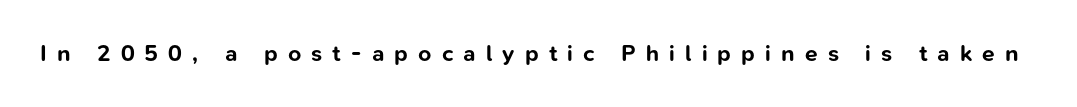
The image shows 23 px bold type, upright; set unusually wide letter spacing (+0.44 em), not underlined.
